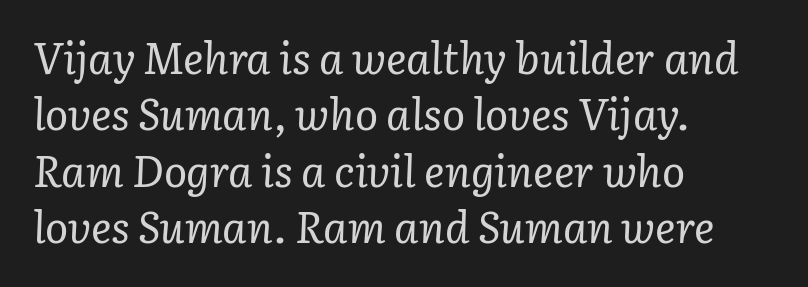
The image shows 43 px regular-weight serif type, italic (leaning right); set left-aligned, normal line spacing (1.31x), normal letter spacing, not underlined; low stroke contrast and a medium x-height.
